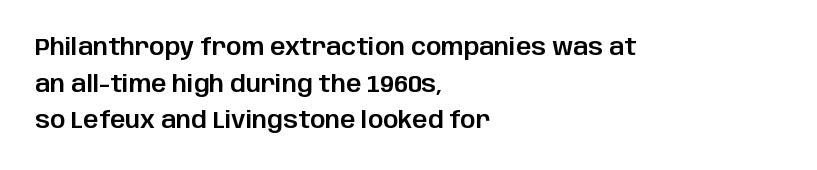
{"italic": "no", "underline": "no", "align": "left", "line_spacing": "normal", "line_spacing_ratio": 1.53, "letter_spacing": "normal", "letter_spacing_em": 0.0, "glyph_px": 24}
